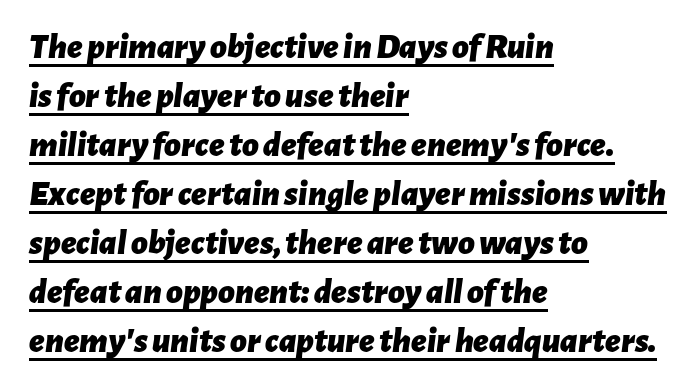
Q: Is the text bold? A: Yes.
Q: Is the text italic (slanted)? A: Yes, it leans right by about 7 degrees.
Q: Is the text underlined? A: Yes.
Q: How is the paragraph aligned? A: Left-aligned.
Q: Is the spacing between letters normal or unusually wide? A: Normal.
Q: Is the spacing between lines tight, normal or loose? A: Normal.
Q: Width (condensed, normal, or wide)? A: Normal.
Q: Stroke contrast? A: Low.
Q: x-height? A: Medium.
Q: Monospaced? A: No.
